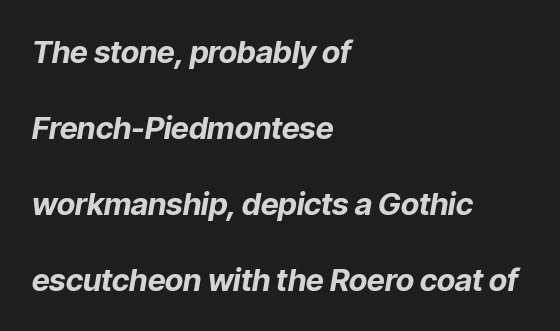
What weight is shown? A full bold with thick strokes. The whole block is typeset with a tilt. Plain, unruled lines of type. The space between consecutive lines is lavish. The passage shown has conventional tracking throughout. Each letter keeps its own natural width here, so spacing adapts to shape.
